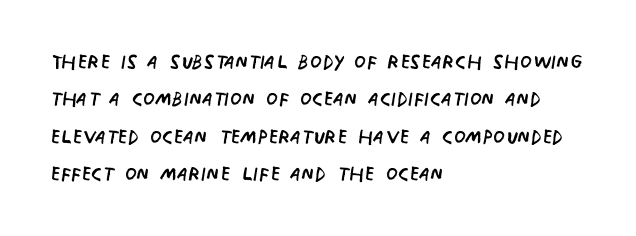
Q: Is the text bold? A: No.
Q: Is the text underlined? A: No.
Q: How is the paragraph aligned? A: Left-aligned.
Q: Is the spacing between letters normal or unusually wide? A: Normal.
Q: Is the spacing between lines tight, normal or loose? A: Normal.
